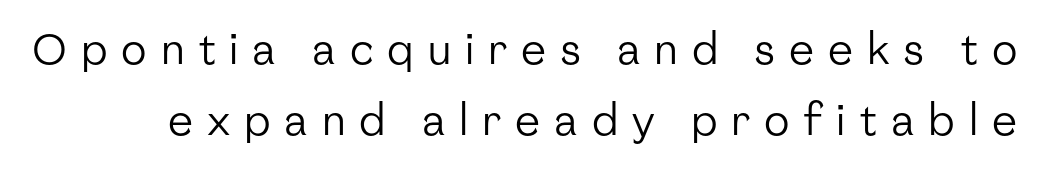
A bare baseline throughout the passage. Spacing between characters has been opened up far beyond the box default. Note: no serifs on the glyphs. Leading: standard. Think standard paragraph weight, or any step lighter than that.
